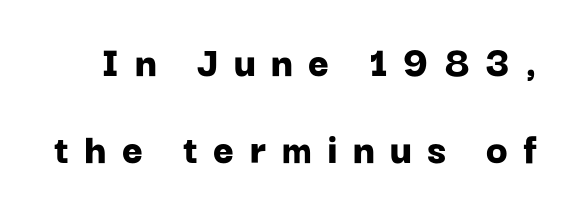
The image shows 45 px bold sans-serif type, upright; set loose line spacing (1.93x), unusually wide letter spacing (+0.34 em), not underlined; low stroke contrast and a medium x-height.
